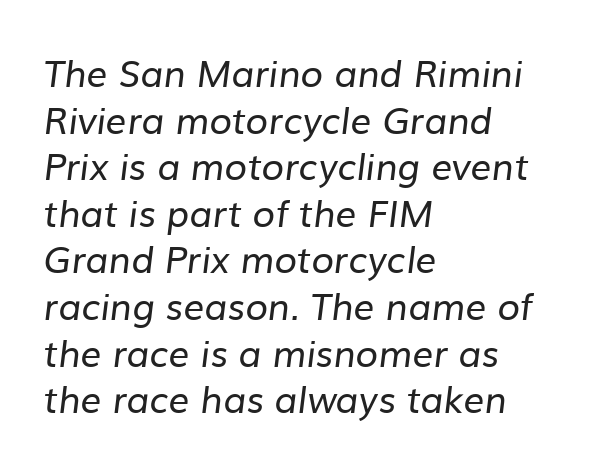
{"serif": "no", "bold": "no", "weight": "regular", "width": "normal", "stroke_contrast": "low", "x_height": "medium", "monospaced": "no", "underline": "no", "align": "left", "line_spacing": "normal", "line_spacing_ratio": 1.26, "letter_spacing": "normal", "letter_spacing_em": 0.0, "glyph_px": 37}
